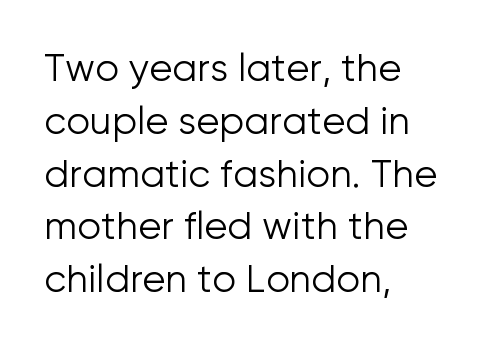
{"serif": "no", "italic": "no", "bold": "no", "weight": "light", "width": "normal", "stroke_contrast": "low", "x_height": "medium", "monospaced": "no", "underline": "no", "align": "left", "line_spacing": "normal", "line_spacing_ratio": 1.39, "letter_spacing": "normal", "letter_spacing_em": 0.0, "glyph_px": 38}
